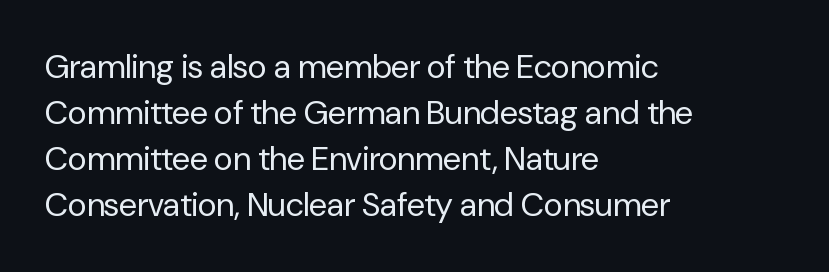
The passage shown is not bold in any degree. The gap between lines stays unmarked. These lines are composed in type without serifs. This sample has the flowing, uneven cadence of proportional lettering.
